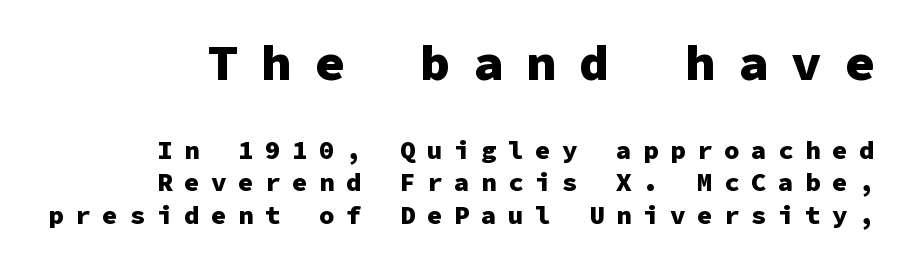
The passage shown is typed in a monospace face where columns stay perfectly aligned. Clear beneath every line of the passage. Weight: bold. Is the lower block the larger one? No — the upper block carries the bigger type. A sans-serif font was chosen for this passage.
